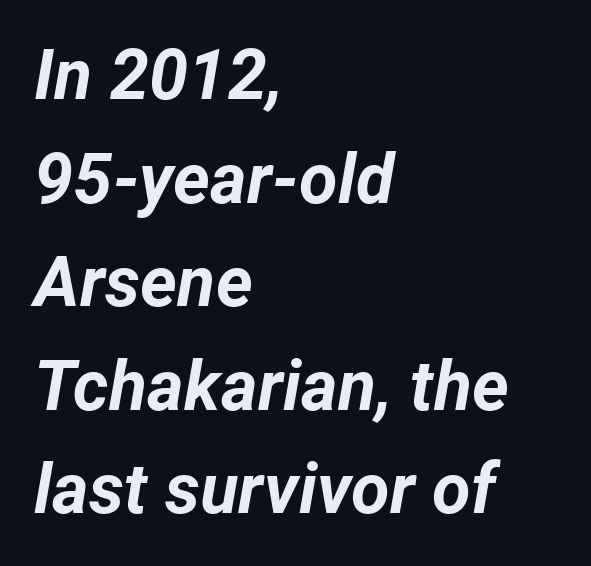
The image shows 70 px bold type, italic (leaning right); set left-aligned, normal line spacing (1.48x), normal letter spacing, not underlined; low stroke contrast and a medium x-height.
